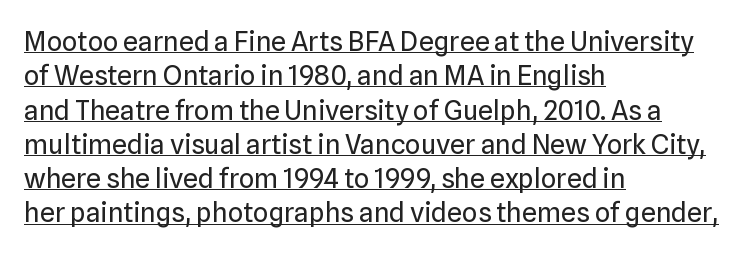
The image shows 27 px text type, upright; set left-aligned, normal line spacing (1.27x), normal letter spacing, underlined.
